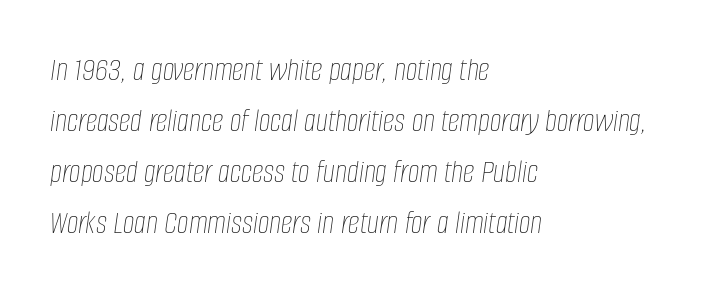
Q: Is the text bold? A: No.
Q: Is the text italic (slanted)? A: Yes, it leans right by about 8 degrees.
Q: Is the text underlined? A: No.
Q: How is the paragraph aligned? A: Left-aligned.
Q: Is the spacing between letters normal or unusually wide? A: Normal.
Q: Is the spacing between lines tight, normal or loose? A: Normal.
Q: Width (condensed, normal, or wide)? A: Condensed.
Q: Stroke contrast? A: Low.
Q: x-height? A: Large.
Q: Monospaced? A: No.
